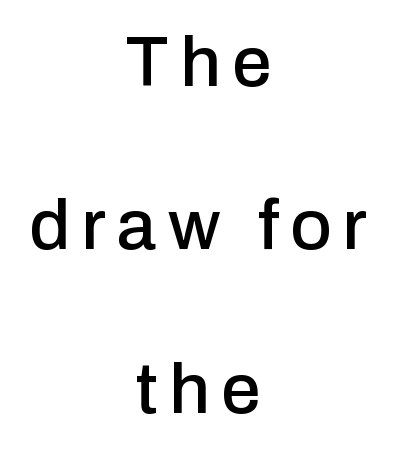
The image shows 71 px sans-serif type, upright; set centered, loose line spacing (2.3x), not underlined; low stroke contrast and a medium x-height.
